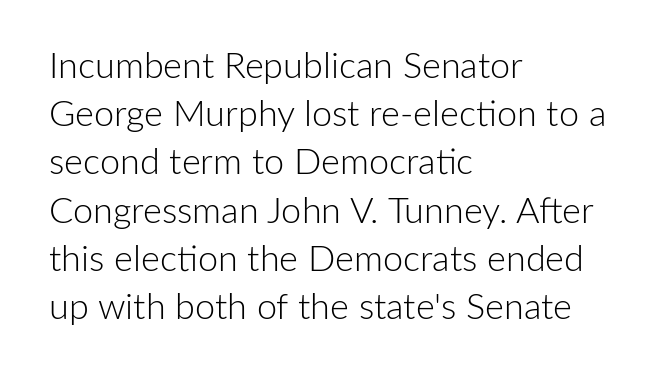
This is not heavy type; no bold has been used. No extra tracking has been applied to these lines. If you measured baseline to baseline, you'd find a middling distance. Does the lettering tilt? It doesn't — this is upright.
